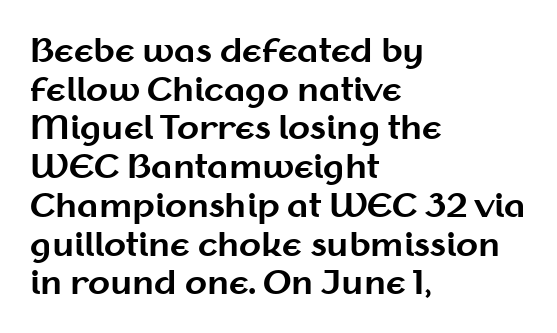
Q: Is the text bold? A: Yes.
Q: Is the text italic (slanted)? A: No, it is upright.
Q: Is the typeface a serif or a sans-serif typeface? A: Sans-serif.
Q: Is the text underlined? A: No.
Q: How is the paragraph aligned? A: Left-aligned.
Q: Is the spacing between letters normal or unusually wide? A: Normal.
Q: Width (condensed, normal, or wide)? A: Normal.
Q: Stroke contrast? A: Medium.
Q: x-height? A: Medium.
Q: Monospaced? A: No.
